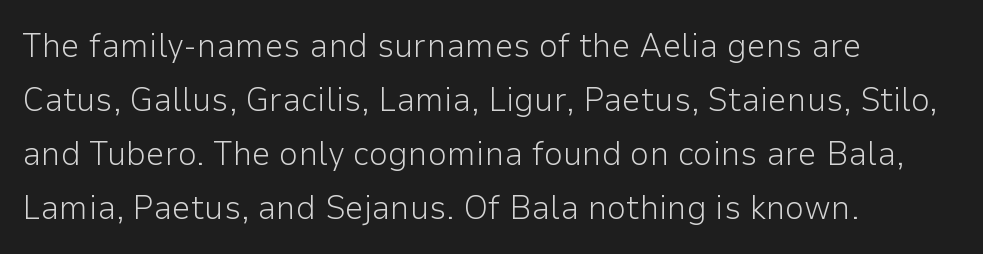
{"serif": "no", "italic": "no", "bold": "no", "weight": "light", "width": "normal", "stroke_contrast": "low", "x_height": "medium", "monospaced": "no", "underline": "no", "align": "left", "line_spacing": "normal", "line_spacing_ratio": 1.59, "letter_spacing": "normal", "letter_spacing_em": 0.0, "glyph_px": 34}
